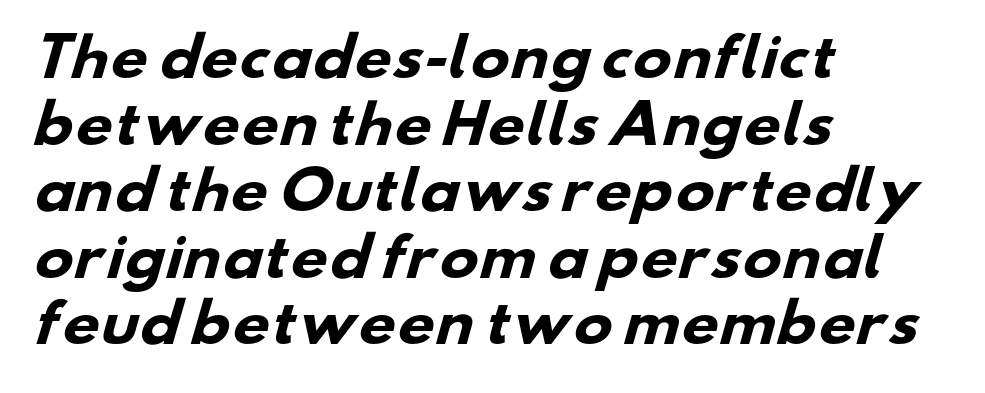
The image shows 52 px heavy, wide sans-serif type; set left-aligned, normal line spacing (1.28x), normal letter spacing, not underlined; low stroke contrast and a small x-height.
